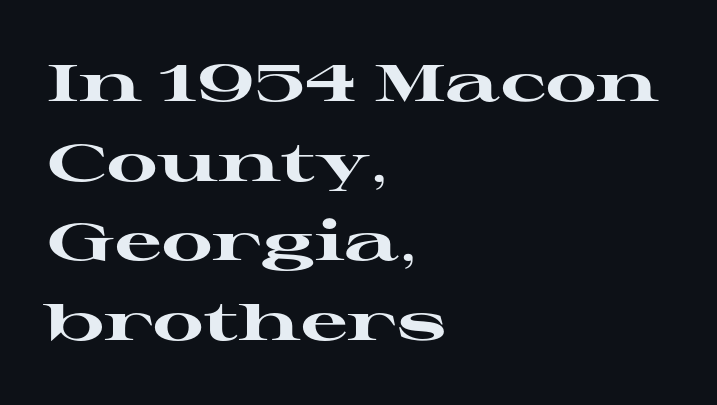
Q: Is the text bold? A: Yes.
Q: Is the text italic (slanted)? A: No, it is upright.
Q: Is the typeface a serif or a sans-serif typeface? A: Serif.
Q: Is the text underlined? A: No.
Q: How is the paragraph aligned? A: Left-aligned.
Q: Is the spacing between letters normal or unusually wide? A: Normal.
Q: Is the spacing between lines tight, normal or loose? A: Normal.
Q: Width (condensed, normal, or wide)? A: Wide.
Q: Stroke contrast? A: High.
Q: x-height? A: Medium.
Q: Monospaced? A: No.
